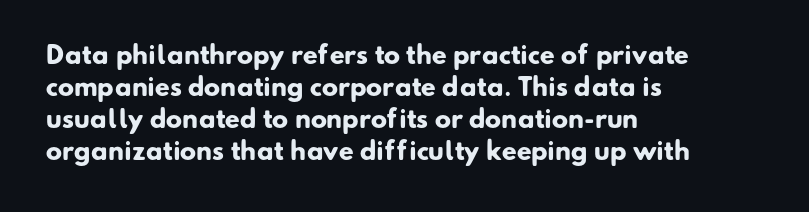
Q: Is the text bold? A: Yes.
Q: Is the text underlined? A: No.
Q: How is the paragraph aligned? A: Left-aligned.
Q: Is the spacing between letters normal or unusually wide? A: Normal.
Q: Is the spacing between lines tight, normal or loose? A: Normal.
